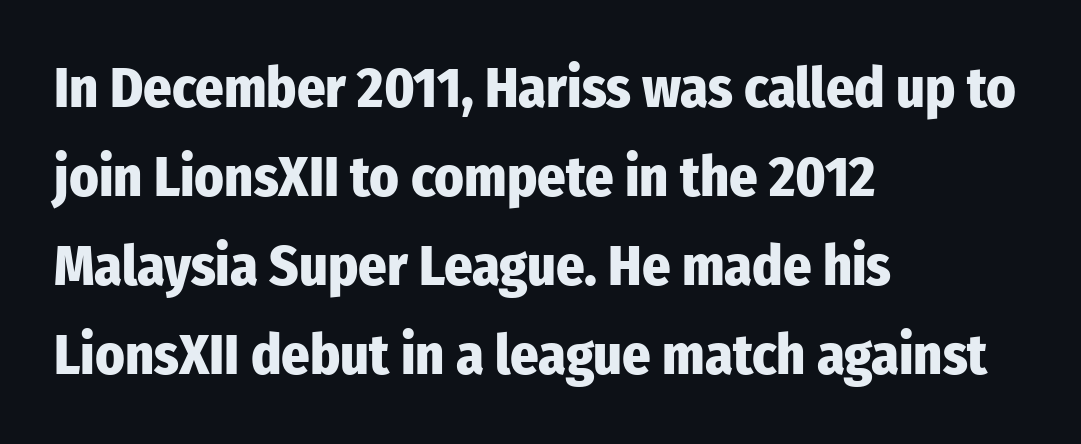
Q: Is the text bold? A: Yes.
Q: Is the text italic (slanted)? A: No, it is upright.
Q: Is the typeface a serif or a sans-serif typeface? A: Sans-serif.
Q: Is the text underlined? A: No.
Q: How is the paragraph aligned? A: Left-aligned.
Q: Is the spacing between letters normal or unusually wide? A: Normal.
Q: Is the spacing between lines tight, normal or loose? A: Normal.
Q: Width (condensed, normal, or wide)? A: Condensed.
Q: Stroke contrast? A: Low.
Q: x-height? A: Medium.
Q: Monospaced? A: No.
